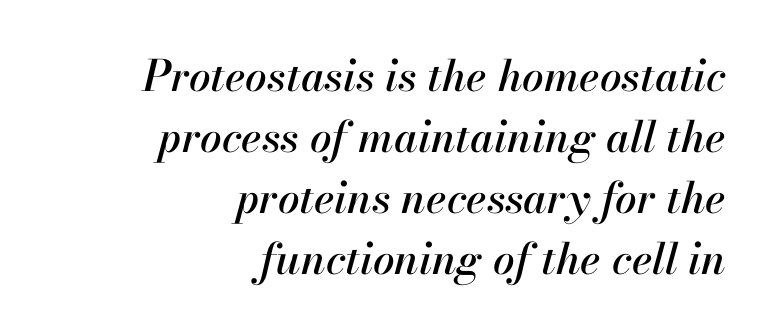
The baseline area is clear. Interline gaps are of average width in this sample. These lines stack with their right ends in a neat column. The lettering tilts uniformly, giving the passage an italic look. Note the varied advance widths — an 'i' is clearly narrower than an 'm'.
